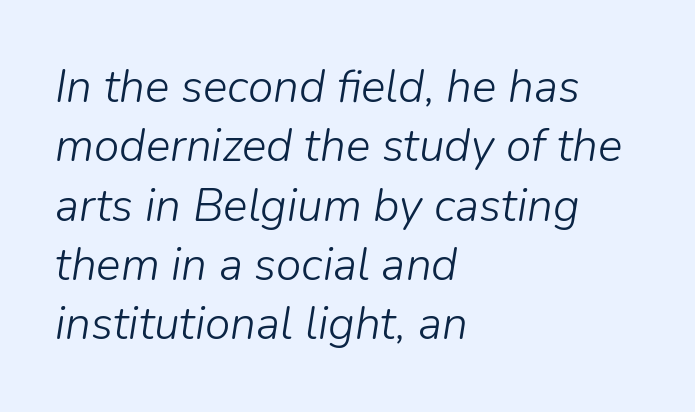
The image shows 46 px light type, italic (leaning right); set left-aligned, normal line spacing (1.29x), normal letter spacing, not underlined; low stroke contrast and a medium x-height.
